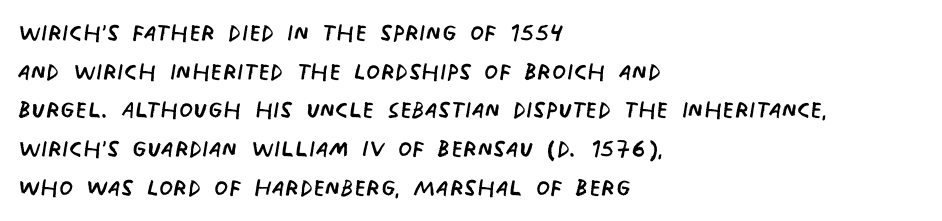
Spacing verdict: proportional, widths tailored to each character. Line starts are locked; line ends wander. I'd call this a sans setting — the letters go barefoot. Each row of text sits above clean, open space. This reads as an unemphasized weight, regular at the heaviest.
